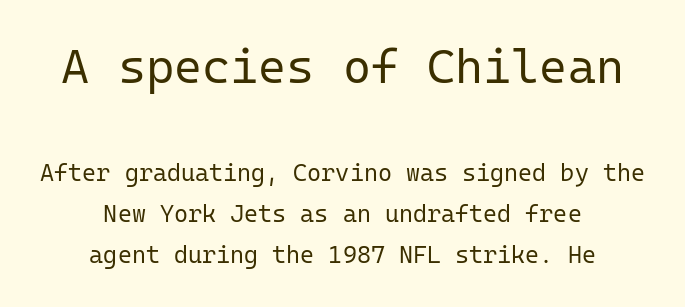
The image shows 48 px regular-weight sans-serif type, upright, monospaced; set centered, normal line spacing (1.7x), normal letter spacing, not underlined; the first (top) block is 2.0x larger; low stroke contrast and a medium x-height.
